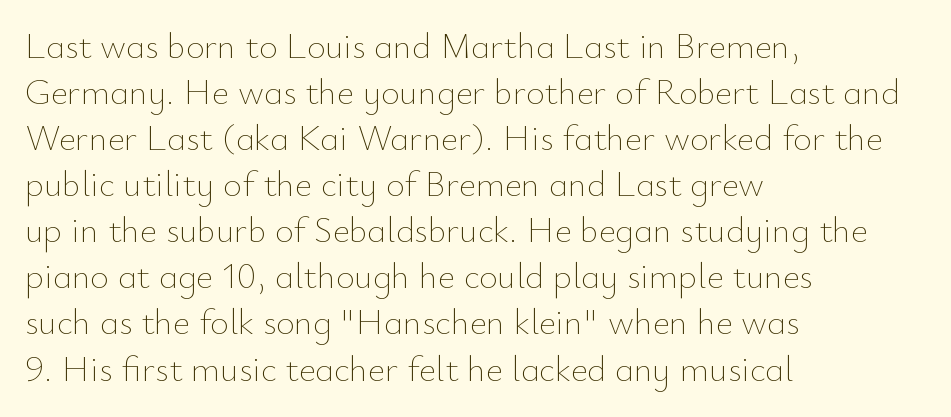
The image shows 36 px thin type, upright; set left-aligned, normal line spacing (1.28x), normal letter spacing, not underlined; low stroke contrast and a small x-height.
